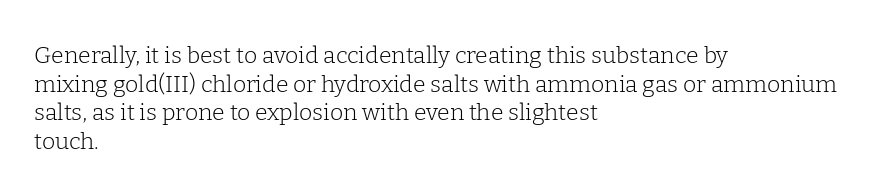
The lines sit at an ordinary, default distance from one another. The text block is weighted toward the left margin, trailing off unevenly rightward. Tracking value appears to be zero — textbook default spacing. Has an underline been added? It has not. Stroke mass is kept to a normal reading level or below.
